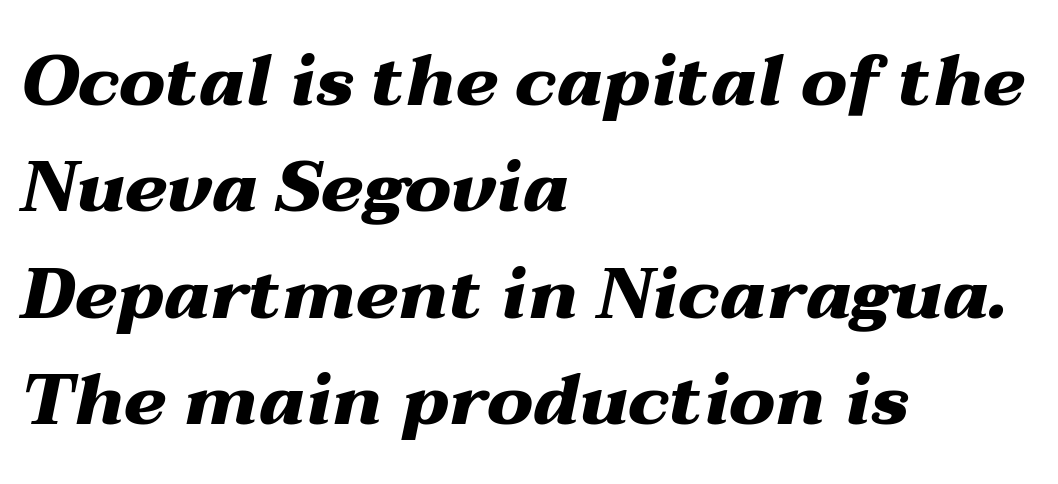
The image shows 71 px heavy, wide type, italic (leaning right); set left-aligned, normal line spacing (1.5x), normal letter spacing, not underlined; medium stroke contrast and a medium x-height.
